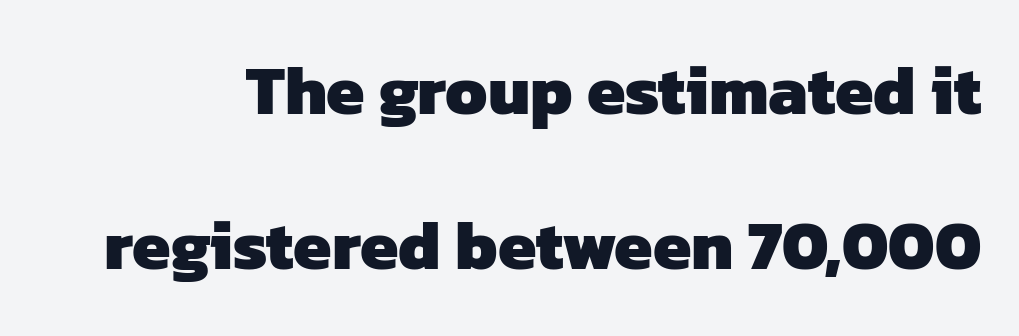
The image shows 69 px heavy sans-serif type; set loose line spacing (2.25x), normal letter spacing, not underlined; low stroke contrast and a medium x-height.
